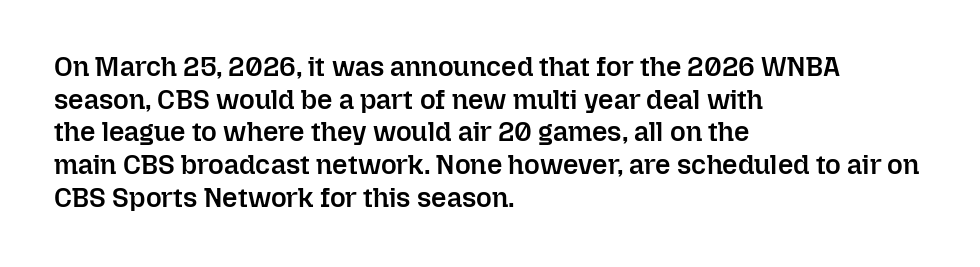
The image shows 27 px text type, upright; set left-aligned, line spacing 1.21x, normal letter spacing, not underlined.
